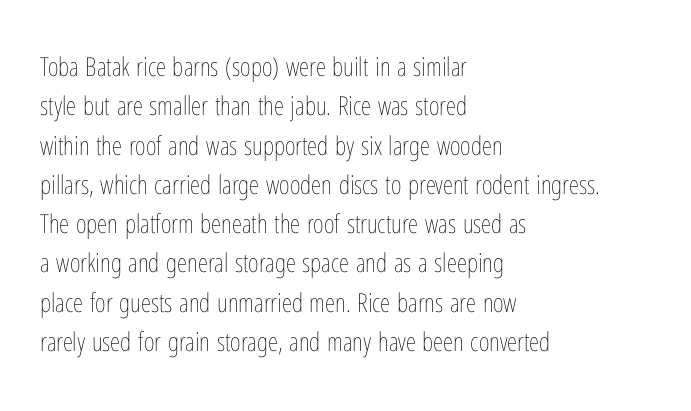
{"italic": "no", "bold": "no", "underline": "no", "align": "left", "line_spacing": "normal", "line_spacing_ratio": 1.51, "letter_spacing": "normal", "letter_spacing_em": 0.0, "glyph_px": 26}
